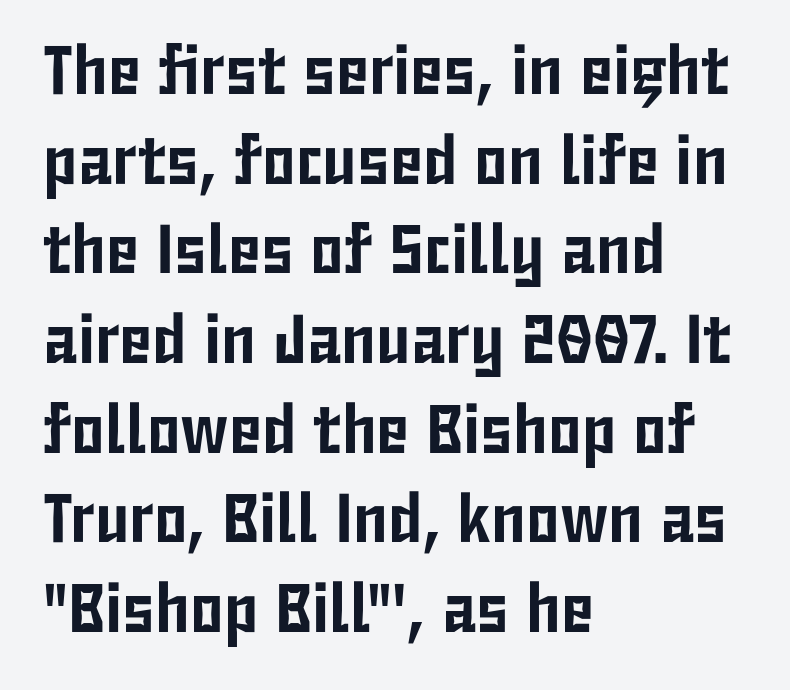
All the whitespace from short lines collects on the right. A typesetter would label this face a sans. The letters sit at their default tracking, neither squeezed nor spread. If you drew a line through each stem, it would be perfectly vertical.
